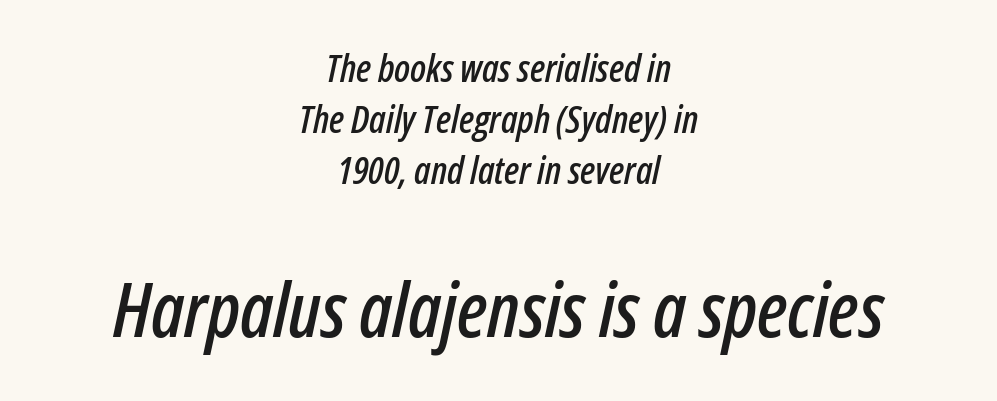
The image shows 76 px condensed type, italic (leaning right); set centered, normal line spacing (1.34x), normal letter spacing, not underlined; the second (bottom) block is 2.0x larger; low stroke contrast and a medium x-height.
